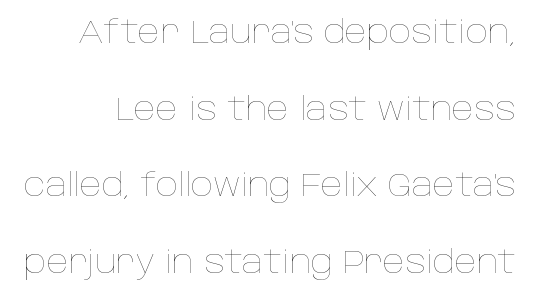
{"italic": "no", "bold": "no", "weight": "thin", "width": "normal", "stroke_contrast": "low", "x_height": "large", "monospaced": "no", "underline": "no", "line_spacing": "loose", "line_spacing_ratio": 2.47, "letter_spacing": "normal", "letter_spacing_em": 0.0, "glyph_px": 31}
